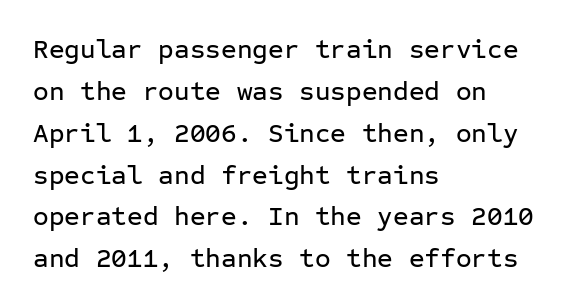
Q: Is the text italic (slanted)? A: No, it is upright.
Q: Is the text underlined? A: No.
Q: How is the paragraph aligned? A: Left-aligned.
Q: Is the spacing between letters normal or unusually wide? A: Normal.
Q: Is the spacing between lines tight, normal or loose? A: Normal.
